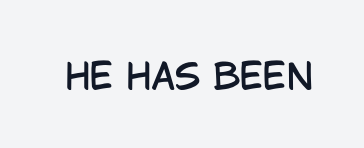
This is roman type, the default non-slanted kind. Just letters on the line, the space beneath them empty. What stands out about the letter spacing? Nothing — it is the standard amount. Do the characters align in a grid? No, the font is proportional.
